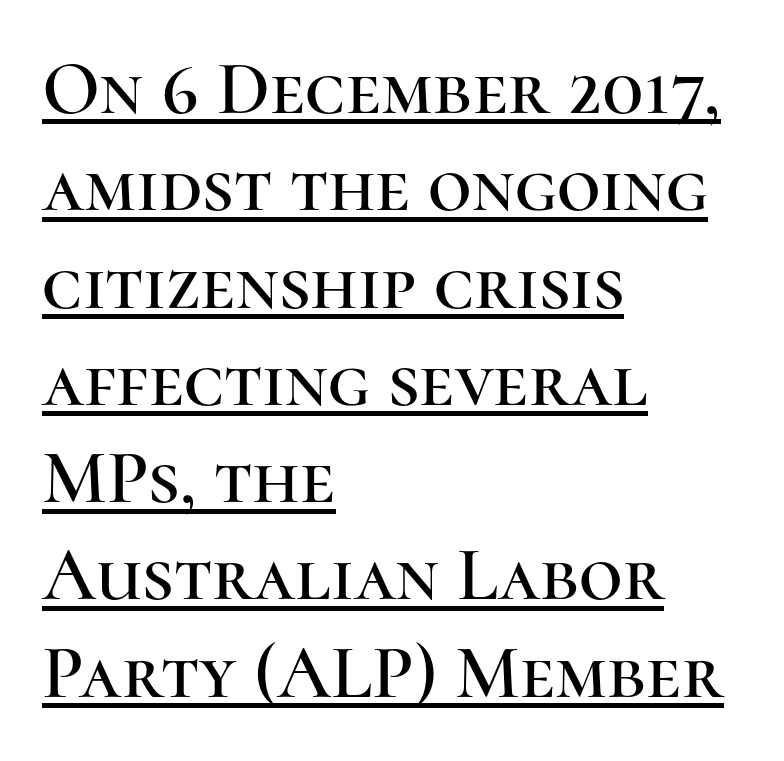
Letterform terminals end in serifs throughout the passage. These lines are set flush left with a ragged right edge. Words appear dense and cohesive because spacing is normal. No italicization has been applied; the sample stays upright. A typographer would call this underscored text.
